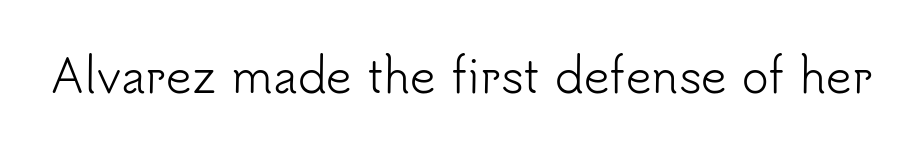
A typesetter would call this proportional, since set widths differ per character. Grotesque or geometric, the face here clearly has no serifs. Short note: letters normally spaced. The space beneath each line is pristine and unruled.
